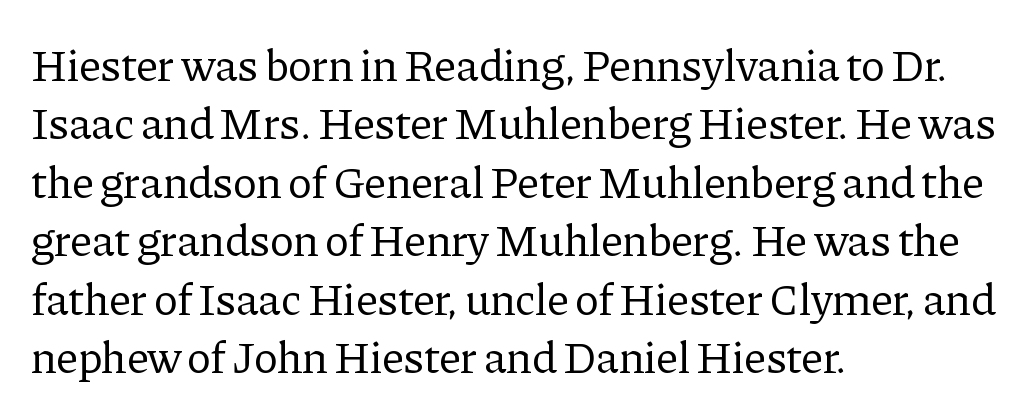
Q: Is the text bold? A: No.
Q: Is the text italic (slanted)? A: No, it is upright.
Q: Is the typeface a serif or a sans-serif typeface? A: Serif.
Q: Is the text underlined? A: No.
Q: How is the paragraph aligned? A: Left-aligned.
Q: Is the spacing between letters normal or unusually wide? A: Normal.
Q: Is the spacing between lines tight, normal or loose? A: Normal.
Q: Width (condensed, normal, or wide)? A: Normal.
Q: Stroke contrast? A: Low.
Q: x-height? A: Medium.
Q: Monospaced? A: No.
